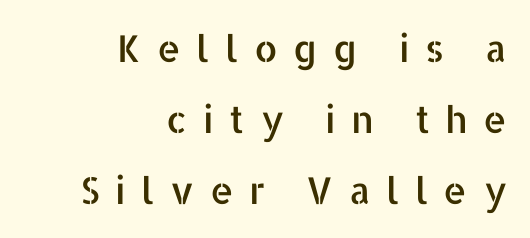
The image shows 37 px sans-serif type, upright; set right-aligned, loose line spacing (1.92x), unusually wide letter spacing (+0.42 em), not underlined; low stroke contrast and a medium x-height.
